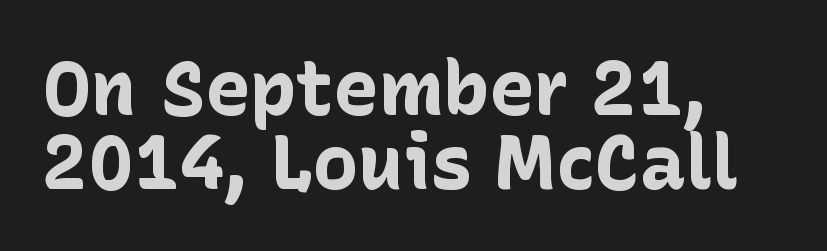
{"serif": "no", "italic": "no", "bold": "yes", "weight": "bold", "width": "normal", "stroke_contrast": "low", "x_height": "medium", "monospaced": "no", "underline": "no", "align": "left", "line_spacing": "tight", "line_spacing_ratio": 0.98, "letter_spacing": "normal", "letter_spacing_em": 0.0, "glyph_px": 76}
